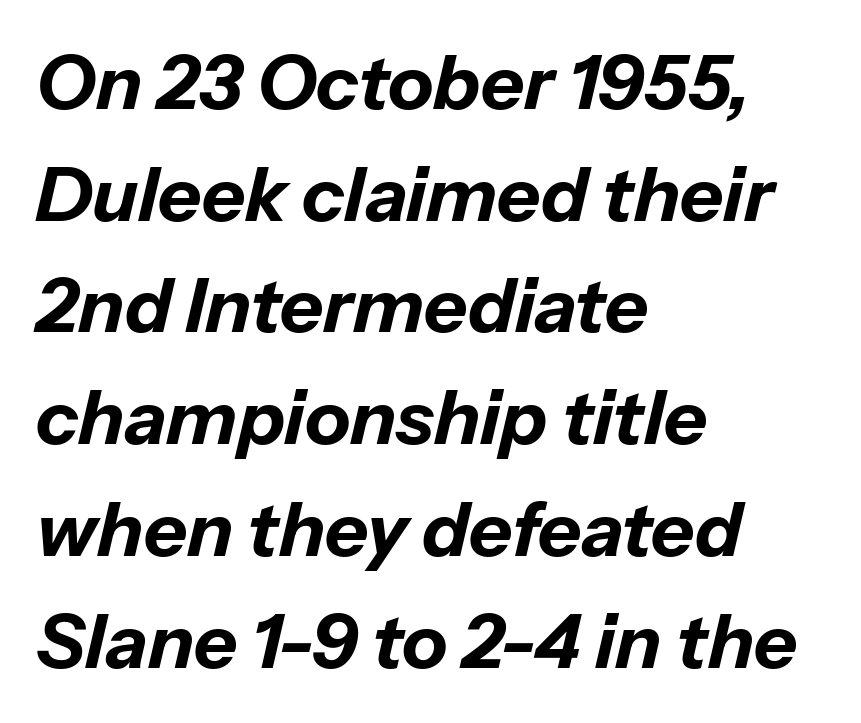
{"italic": "yes", "lean": "right", "slant_degrees": 13, "bold": "yes", "weight": "bold", "width": "normal", "stroke_contrast": "low", "x_height": "medium", "monospaced": "no", "underline": "no", "align": "left", "line_spacing": "normal", "line_spacing_ratio": 1.49, "letter_spacing": "normal", "letter_spacing_em": 0.0, "glyph_px": 75}
